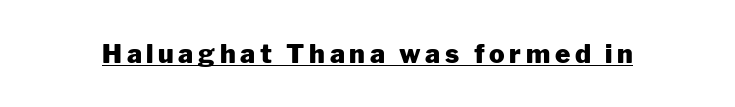
The image shows 26 px bold type, upright; set underlined.
